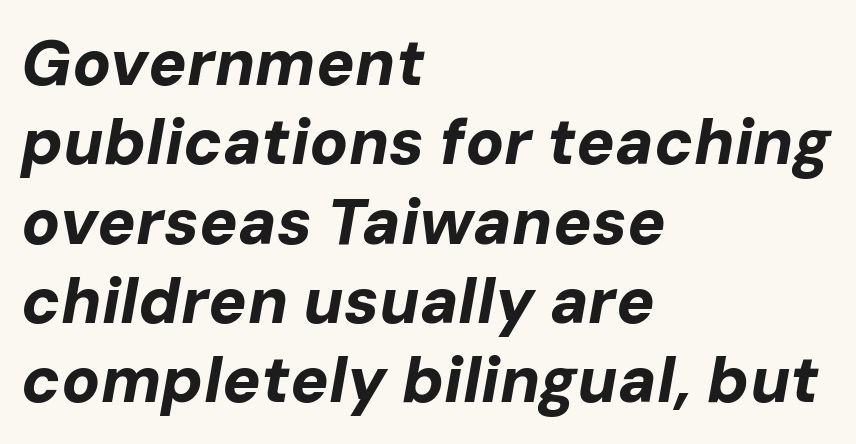
Q: Is the text bold? A: Yes.
Q: Is the text italic (slanted)? A: Yes, it leans right by about 10 degrees.
Q: Is the text underlined? A: No.
Q: How is the paragraph aligned? A: Left-aligned.
Q: Is the spacing between letters normal or unusually wide? A: Normal.
Q: Width (condensed, normal, or wide)? A: Normal.
Q: Stroke contrast? A: Low.
Q: x-height? A: Medium.
Q: Monospaced? A: No.
